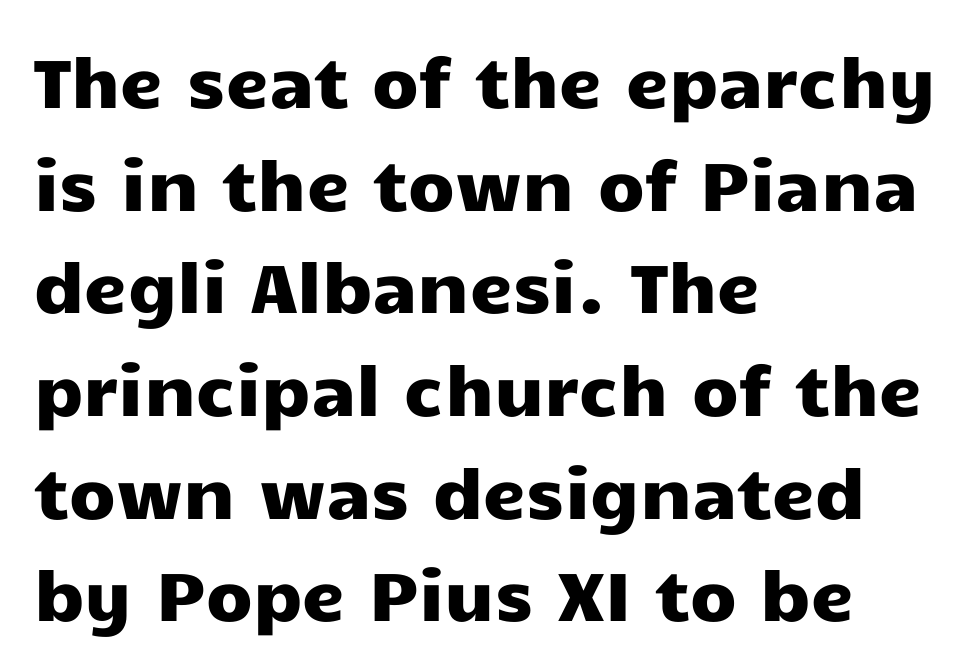
{"serif": "no", "italic": "no", "width": "wide", "stroke_contrast": "low", "x_height": "medium", "monospaced": "no", "underline": "no", "align": "left", "line_spacing": "normal", "line_spacing_ratio": 1.51, "letter_spacing": "normal", "letter_spacing_em": 0.0, "glyph_px": 68}
